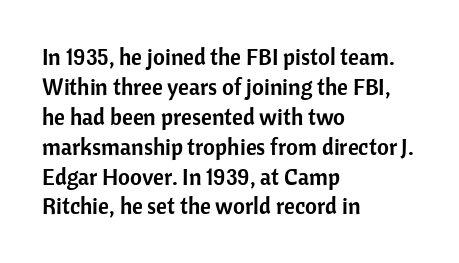
{"italic": "no", "underline": "no", "align": "left", "line_spacing": "normal", "line_spacing_ratio": 1.3, "letter_spacing": "normal", "letter_spacing_em": 0.0, "glyph_px": 23}
